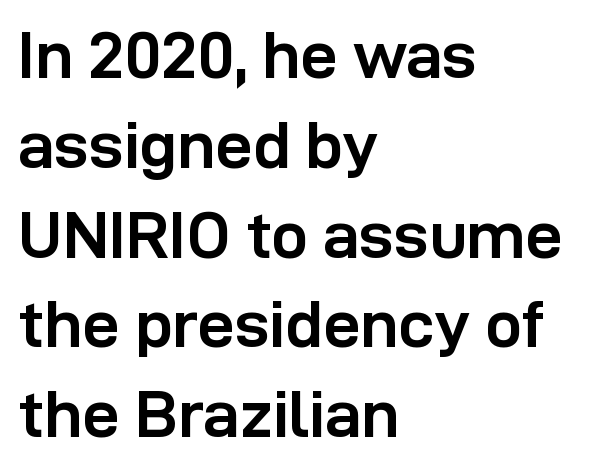
Q: Is the text bold? A: Yes.
Q: Is the text italic (slanted)? A: No, it is upright.
Q: Is the typeface a serif or a sans-serif typeface? A: Sans-serif.
Q: Is the text underlined? A: No.
Q: How is the paragraph aligned? A: Left-aligned.
Q: Is the spacing between letters normal or unusually wide? A: Normal.
Q: Is the spacing between lines tight, normal or loose? A: Normal.
Q: Width (condensed, normal, or wide)? A: Normal.
Q: Stroke contrast? A: Low.
Q: x-height? A: Medium.
Q: Monospaced? A: No.
